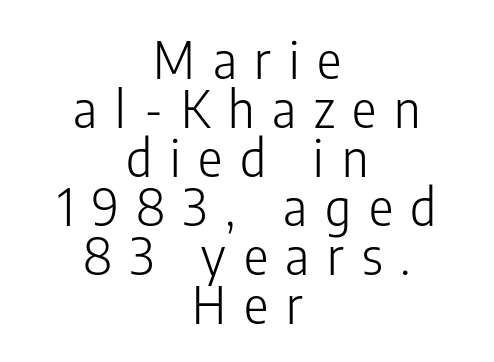
{"serif": "no", "italic": "no", "bold": "no", "weight": "light", "width": "condensed", "stroke_contrast": "low", "x_height": "medium", "monospaced": "no", "underline": "no", "align": "center", "line_spacing": "tight", "line_spacing_ratio": 0.96, "letter_spacing": "wide", "letter_spacing_em": 0.35, "glyph_px": 51}
